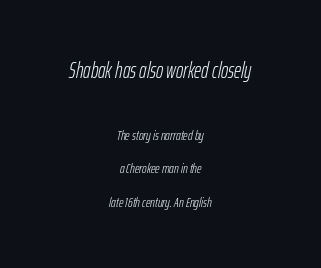
{"italic": "yes", "lean": "right", "slant_degrees": 12, "bold": "no", "underline": "no", "align": "center", "line_spacing": "loose", "line_spacing_ratio": 2.41, "letter_spacing": "normal", "letter_spacing_em": 0.0, "larger_block": "first", "size_ratio": 1.57, "glyph_px": 22}
